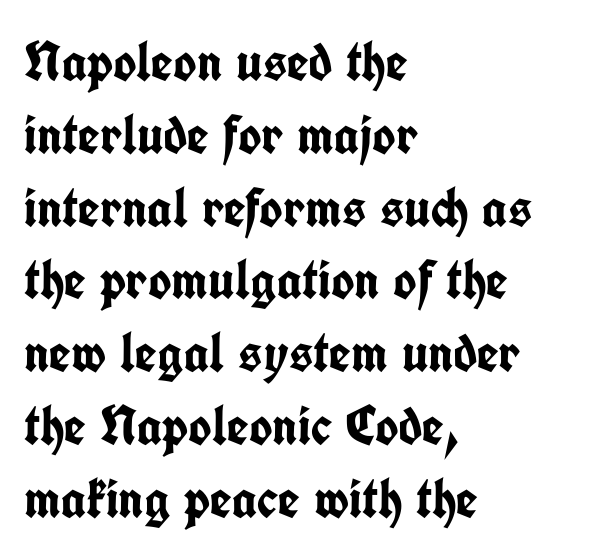
The letters sit at their default tracking, neither squeezed nor spread. The letters stand upright; this is a roman face. These lines are rendered in a variable-pitch font. Regarding serifs, this sample does without them. Caption: multi-line text, flush left, ragged right.
